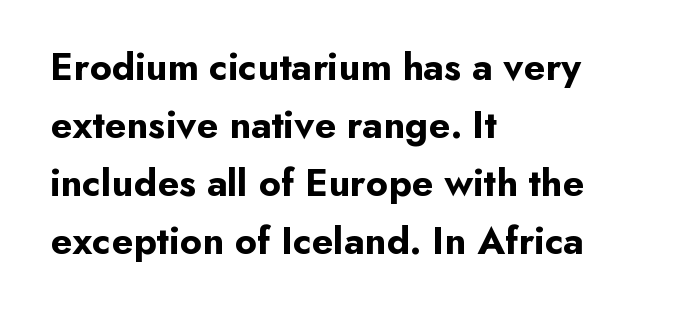
{"serif": "no", "italic": "no", "bold": "yes", "weight": "bold", "width": "normal", "stroke_contrast": "low", "x_height": "small", "monospaced": "no", "underline": "no", "align": "left", "line_spacing": "normal", "line_spacing_ratio": 1.49, "letter_spacing": "normal", "letter_spacing_em": 0.0, "glyph_px": 39}
